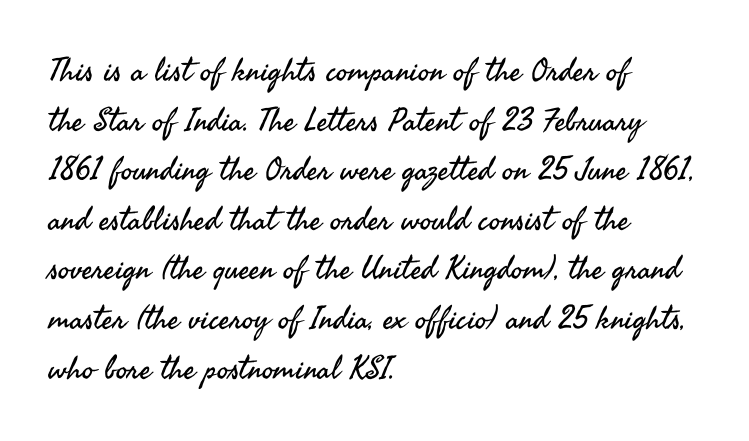
The image shows 32 px regular-weight sans-serif type; set left-aligned, normal line spacing (1.55x), normal letter spacing, not underlined; medium stroke contrast and a small x-height.
